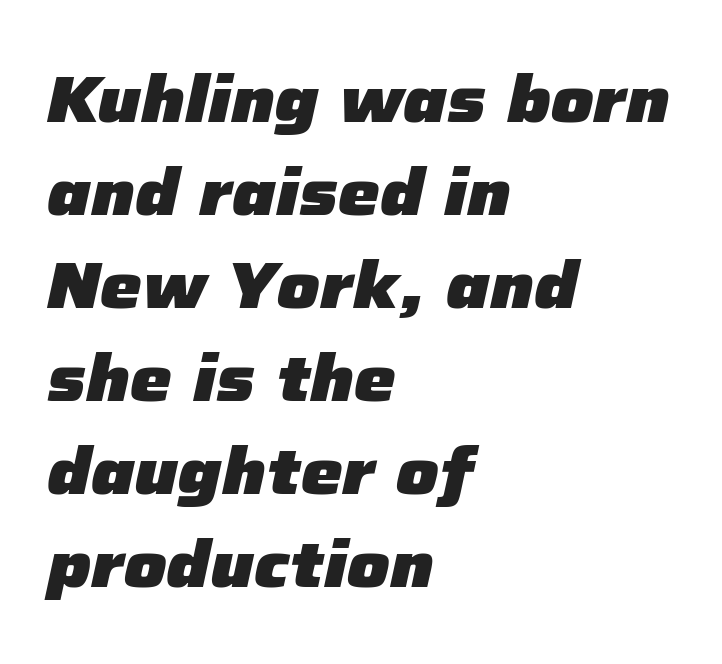
{"italic": "yes", "lean": "right", "slant_degrees": 12, "bold": "yes", "weight": "heavy", "width": "normal", "stroke_contrast": "low", "x_height": "medium", "monospaced": "no", "underline": "no", "align": "left", "line_spacing": "normal", "line_spacing_ratio": 1.41, "letter_spacing": "normal", "letter_spacing_em": 0.0, "glyph_px": 66}
